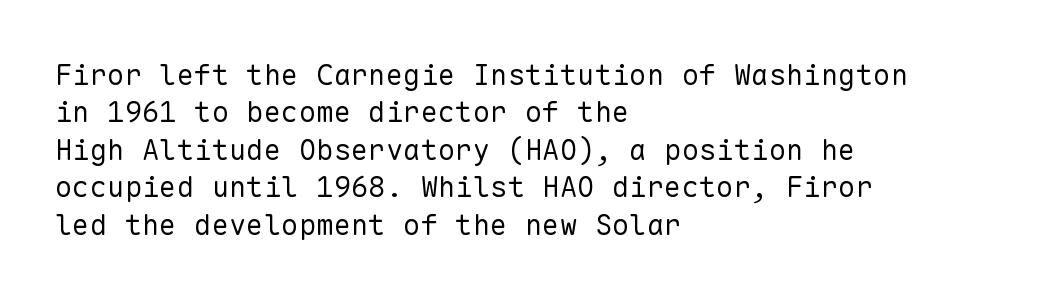
Q: Is the text bold? A: No.
Q: Is the text italic (slanted)? A: No, it is upright.
Q: Is the typeface a serif or a sans-serif typeface? A: Sans-serif.
Q: Is the text underlined? A: No.
Q: How is the paragraph aligned? A: Left-aligned.
Q: Is the spacing between letters normal or unusually wide? A: Normal.
Q: Is the spacing between lines tight, normal or loose? A: Normal.
Q: Width (condensed, normal, or wide)? A: Normal.
Q: Stroke contrast? A: Low.
Q: x-height? A: Medium.
Q: Monospaced? A: Yes.
